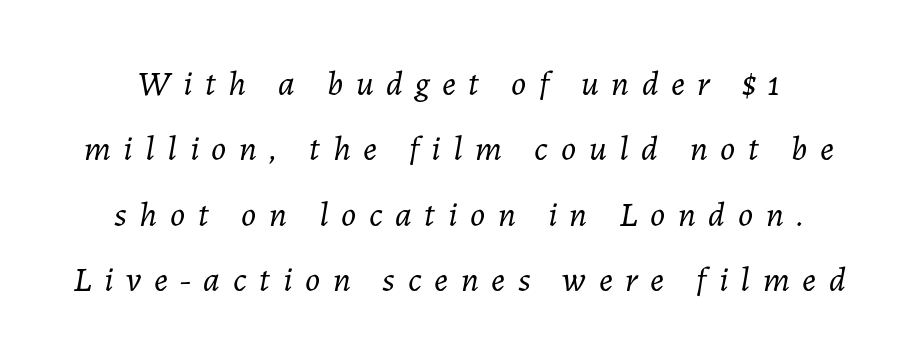
Q: Is the text bold? A: No.
Q: Is the text italic (slanted)? A: Yes, it leans right by about 7 degrees.
Q: Is the text underlined? A: No.
Q: Is the spacing between letters normal or unusually wide? A: Unusually wide.
Q: Width (condensed, normal, or wide)? A: Normal.
Q: Stroke contrast? A: Low.
Q: x-height? A: Medium.
Q: Monospaced? A: No.
